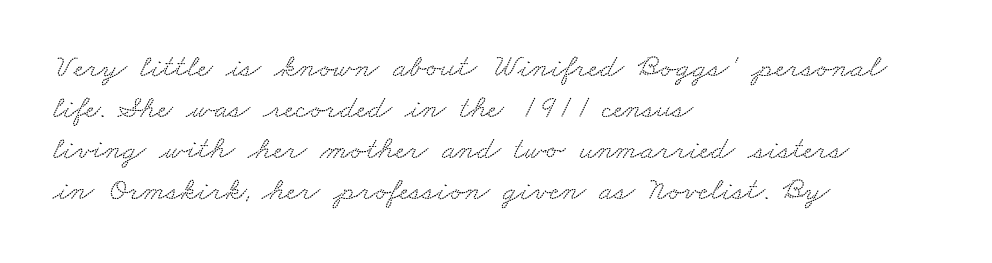
The image shows 33 px wide type; set left-aligned, line spacing 1.24x, normal letter spacing, not underlined; low stroke contrast and a small x-height.
